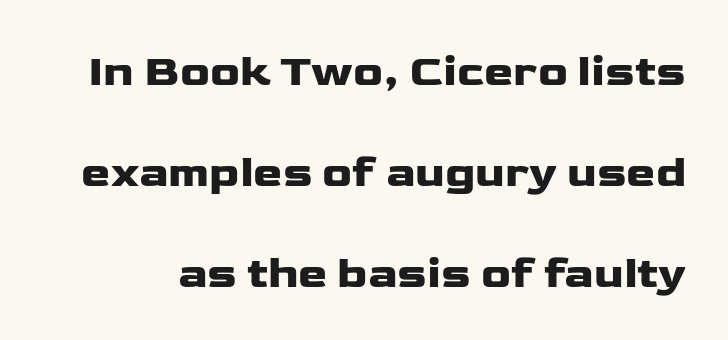
Q: Is the text italic (slanted)? A: No, it is upright.
Q: Is the typeface a serif or a sans-serif typeface? A: Sans-serif.
Q: Is the text underlined? A: No.
Q: Is the spacing between letters normal or unusually wide? A: Normal.
Q: Is the spacing between lines tight, normal or loose? A: Loose.
Q: Width (condensed, normal, or wide)? A: Wide.
Q: Stroke contrast? A: Low.
Q: x-height? A: Medium.
Q: Monospaced? A: No.
